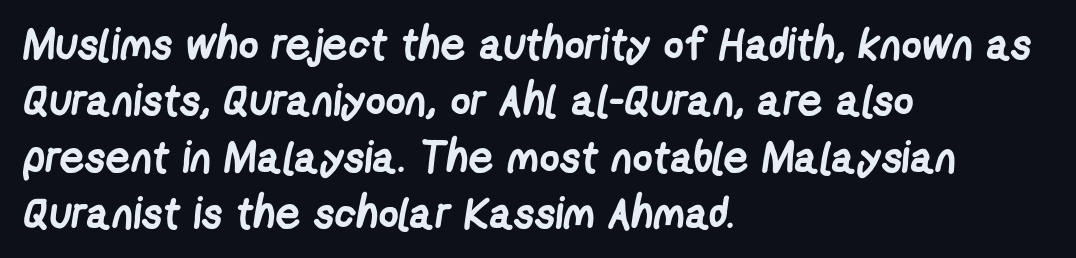
Q: Is the text bold? A: Yes.
Q: Is the typeface a serif or a sans-serif typeface? A: Sans-serif.
Q: Is the text underlined? A: No.
Q: How is the paragraph aligned? A: Left-aligned.
Q: Is the spacing between letters normal or unusually wide? A: Normal.
Q: Is the spacing between lines tight, normal or loose? A: Normal.
Q: Width (condensed, normal, or wide)? A: Condensed.
Q: Stroke contrast? A: Low.
Q: x-height? A: Medium.
Q: Monospaced? A: No.
